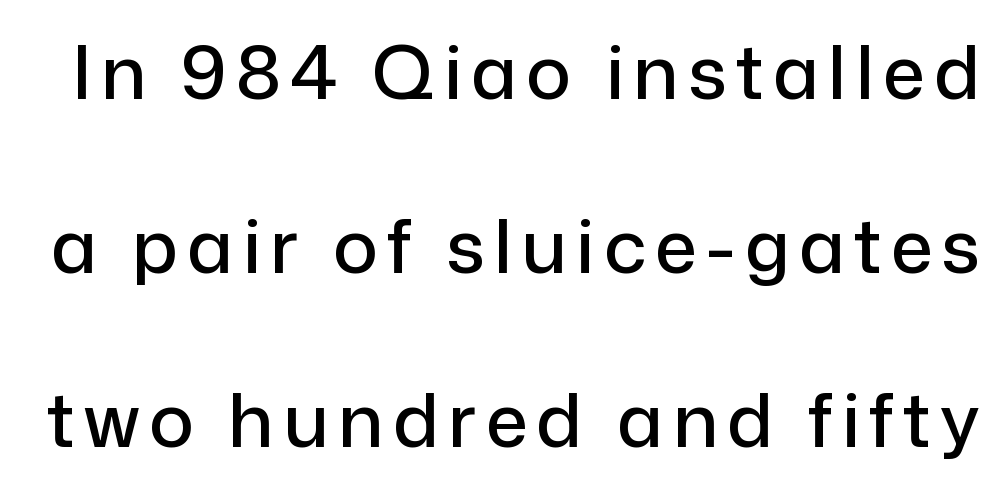
Horizontal bands of white between lines are thick stripes. Font category for this specimen: sans-serif. Each row of text sits above clean, open space. You can tell it's not italic because the verticals are truly vertical.
